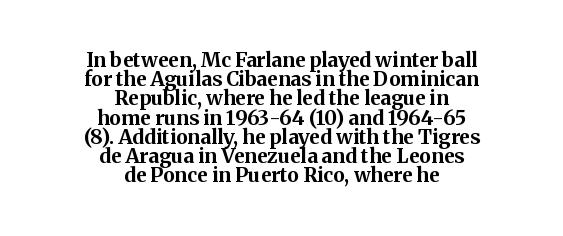
Which margin do the lines hug? Neither — every line sits in the middle. The specimen omits any rule beneath the text block's lines. The tracking reads as untouched default to a designer's eye. Its strokes are broad and dark, the hallmark of bold type.
